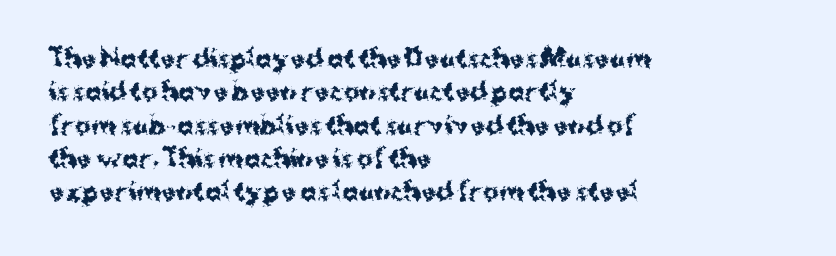
The image shows 24 px bold type, upright; set left-aligned, normal line spacing (1.39x), normal letter spacing, not underlined.
